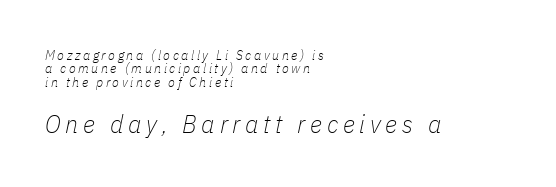
Vertically, the passage feels compressed, each row crowding the next. The lines in this sample share a left origin and differ only in where they stop. The letters are slanted; this is an italic face. The specimen omits any rule beneath the text block's lines. Bold? No — there's no thickening of the strokes. Scale increases going downward across the two blocks.
